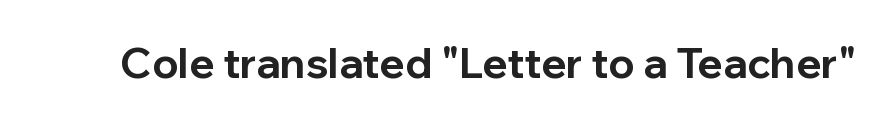
Q: Is the text bold? A: Yes.
Q: Is the text italic (slanted)? A: No, it is upright.
Q: Is the typeface a serif or a sans-serif typeface? A: Sans-serif.
Q: Is the text underlined? A: No.
Q: Is the spacing between letters normal or unusually wide? A: Normal.
Q: Width (condensed, normal, or wide)? A: Normal.
Q: Stroke contrast? A: Low.
Q: x-height? A: Medium.
Q: Monospaced? A: No.
